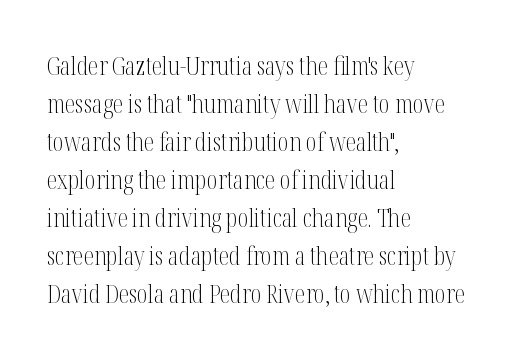
The image shows 26 px text type, upright; set left-aligned, normal line spacing (1.46x), normal letter spacing, not underlined.
